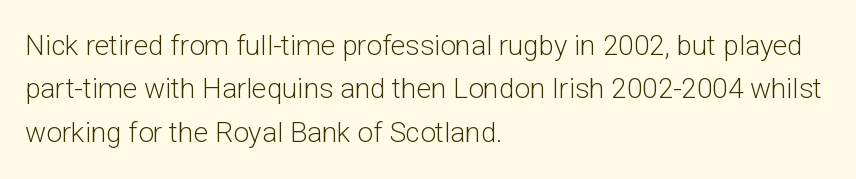
Q: Is the text bold? A: No.
Q: Is the text italic (slanted)? A: No, it is upright.
Q: Is the typeface a serif or a sans-serif typeface? A: Sans-serif.
Q: Is the text underlined? A: No.
Q: How is the paragraph aligned? A: Left-aligned.
Q: Is the spacing between letters normal or unusually wide? A: Normal.
Q: Is the spacing between lines tight, normal or loose? A: Normal.
Q: Width (condensed, normal, or wide)? A: Normal.
Q: Stroke contrast? A: Low.
Q: x-height? A: Medium.
Q: Monospaced? A: No.
